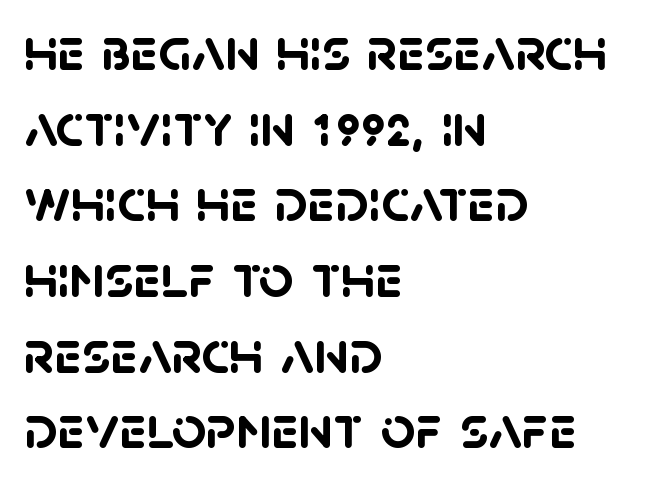
Check under the words: just untouched page. Are there feet on the stems? There aren't — it's a sans. Note the varied advance widths — an 'i' is clearly narrower than an 'm'. Inter-character spacing is left at the font's built-in metrics.
